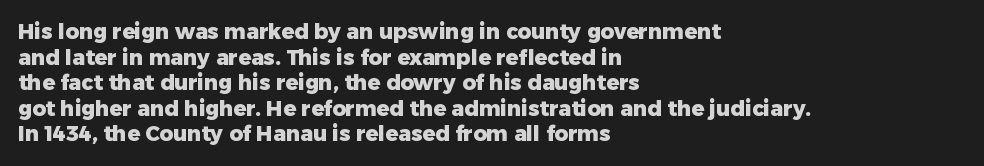
{"italic": "no", "bold": "yes", "underline": "no", "align": "left", "line_spacing_ratio": 1.22, "letter_spacing": "normal", "letter_spacing_em": 0.0, "glyph_px": 21}
